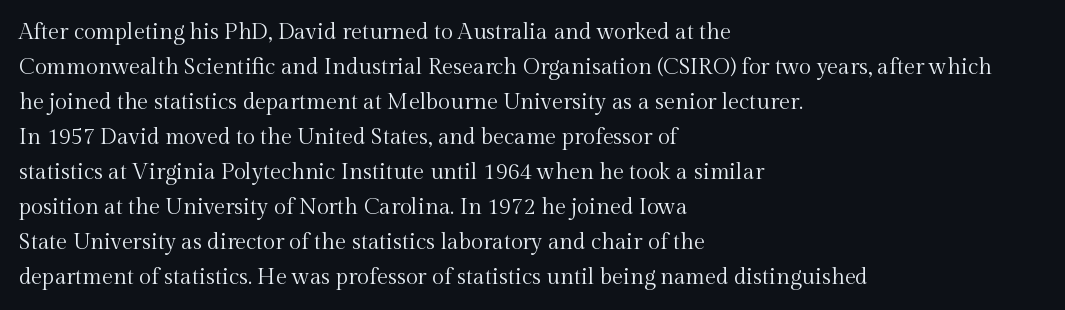
The image shows 22 px text type, upright; set left-aligned, normal line spacing (1.59x), normal letter spacing, not underlined.
